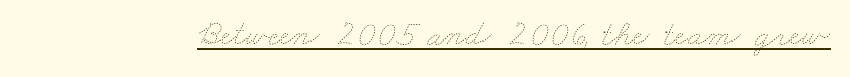
{"bold": "no", "weight": "thin", "width": "wide", "stroke_contrast": "low", "x_height": "small", "monospaced": "no", "underline": "yes", "letter_spacing": "normal", "letter_spacing_em": 0.0, "glyph_px": 36}
